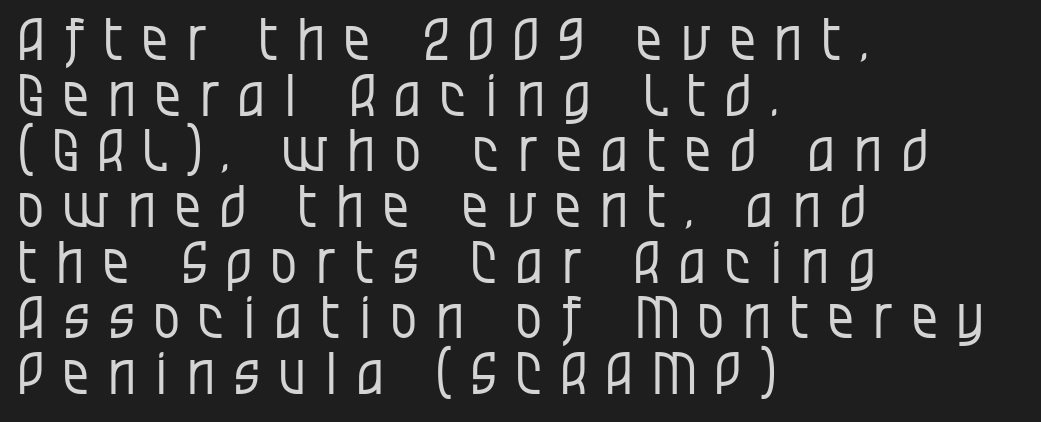
The letters advance in unequal steps, a hallmark of proportional type. The baseline area is clear. The ragged edge is on the right, which tells us the setting is flush left. Look at the bottom of the vertical strokes: they stop flat, with no serifs. Compared with typical body copy, the letter spacing here is much looser.
